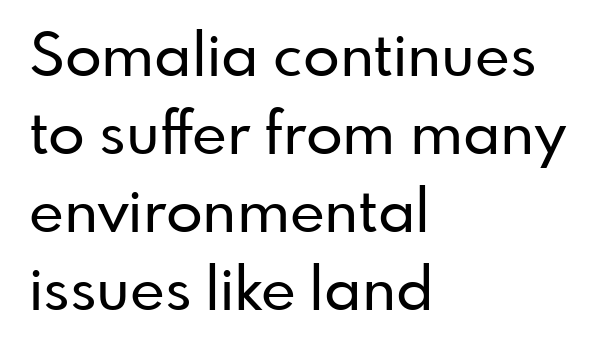
The image shows 60 px sans-serif type, upright; set left-aligned, normal line spacing (1.3x), normal letter spacing, not underlined; low stroke contrast and a small x-height.
